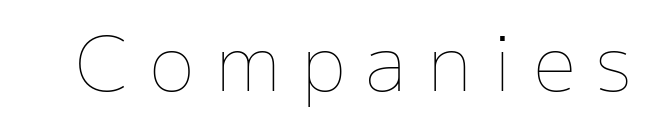
The image shows 75 px thin type, upright; set unusually wide letter spacing (+0.28 em), not underlined; low stroke contrast and a medium x-height.
